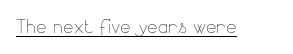
The image shows 25 px text type, upright; set normal letter spacing, underlined.
